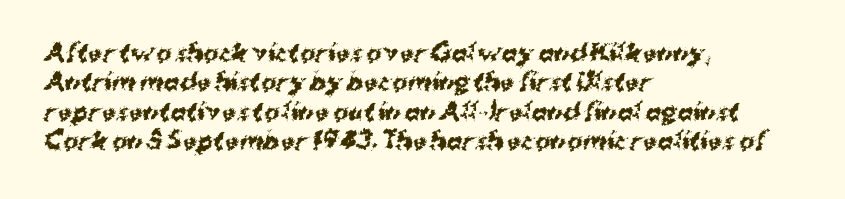
The image shows 23 px bold type; set left-aligned, normal line spacing (1.28x), normal letter spacing, not underlined.
